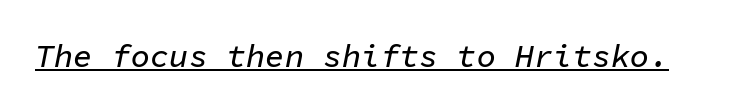
The image shows 32 px text type, italic (leaning right), monospaced; set normal letter spacing, underlined; low stroke contrast and a medium x-height.
